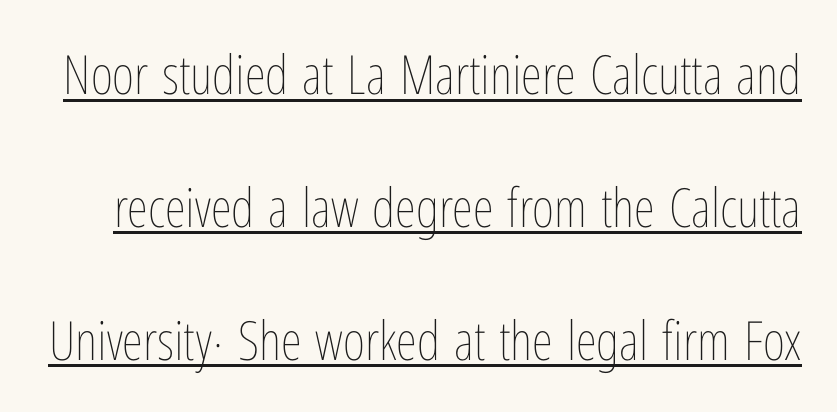
Q: Is the text bold? A: No.
Q: Is the text italic (slanted)? A: No, it is upright.
Q: Is the text underlined? A: Yes.
Q: Is the spacing between letters normal or unusually wide? A: Normal.
Q: Is the spacing between lines tight, normal or loose? A: Loose.
Q: Width (condensed, normal, or wide)? A: Condensed.
Q: Stroke contrast? A: Low.
Q: x-height? A: Medium.
Q: Monospaced? A: No.
